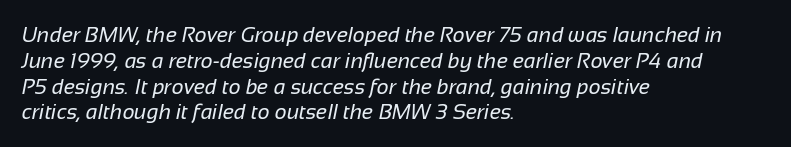
The foot of each line stays bare and open. The characters are drawn with everyday or finer stroke widths. Letter spacing: default. Line beginnings align vertically; line endings do not.
